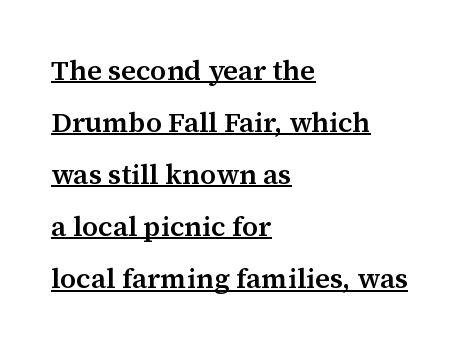
{"serif": "yes", "italic": "no", "bold": "semi", "weight": "semibold", "width": "normal", "stroke_contrast": "medium", "x_height": "medium", "monospaced": "no", "underline": "yes", "align": "left", "line_spacing_ratio": 1.86, "letter_spacing": "normal", "letter_spacing_em": 0.0, "glyph_px": 28}
